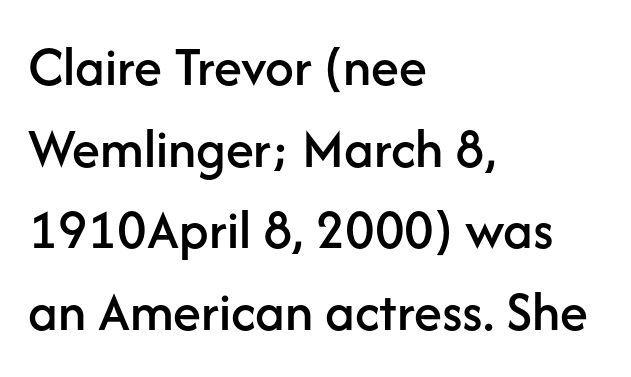
The image shows 57 px sans-serif type, upright; set left-aligned, normal line spacing (1.43x), normal letter spacing, not underlined; low stroke contrast and a medium x-height.
